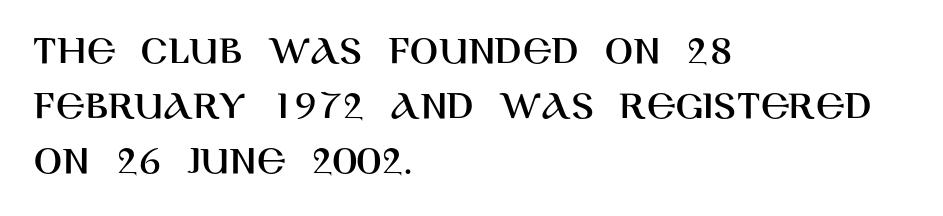
Glyph-to-glyph distance matches everyday printed text. No word sits above an underline. The letters stand upright; this is a roman face. A student would call this left alignment; a typographer would say flush left, rag right.
